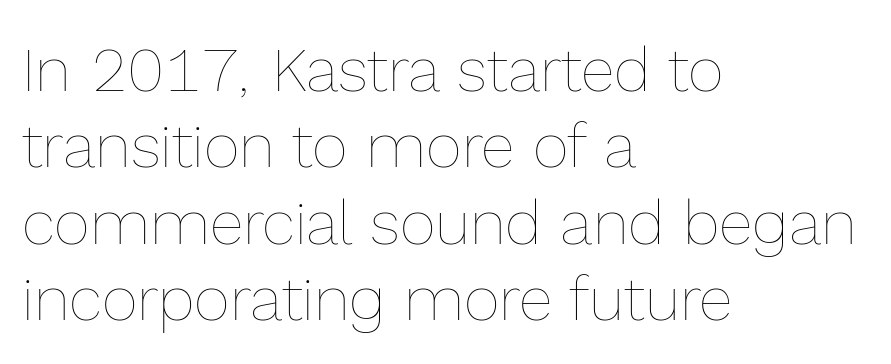
The image shows 62 px thin type, upright; set left-aligned, line spacing 1.23x, normal letter spacing, not underlined; a medium x-height.
